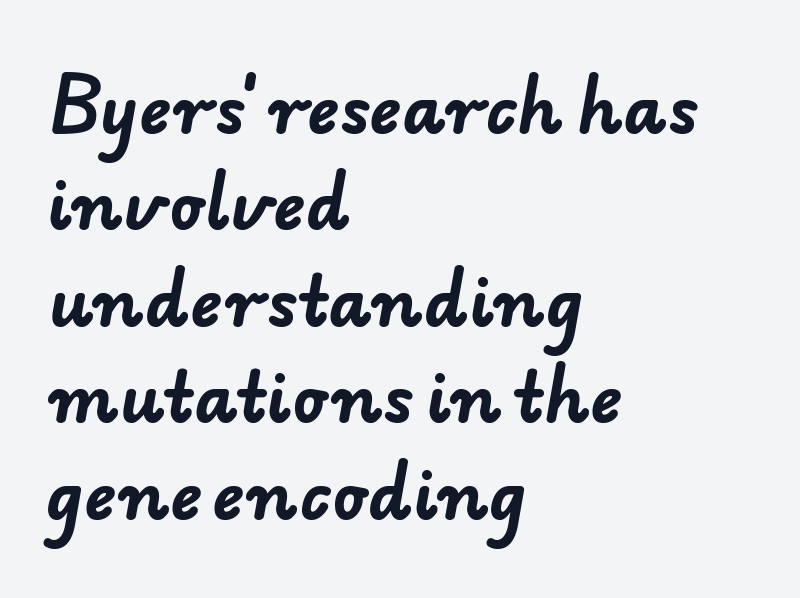
{"serif": "no", "bold": "yes", "weight": "bold", "width": "normal", "stroke_contrast": "low", "x_height": "small", "monospaced": "no", "underline": "no", "align": "left", "line_spacing": "normal", "line_spacing_ratio": 1.44, "letter_spacing": "normal", "letter_spacing_em": 0.0, "glyph_px": 67}
